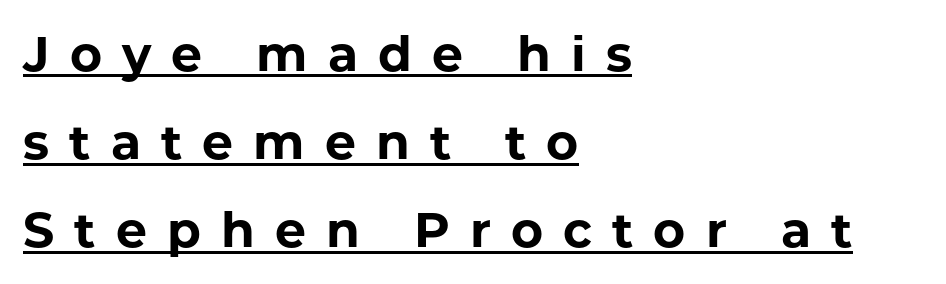
The text was rendered using a sans face with plain stroke endings. The paragraph shown leans on its left margin. The horizontal fit of the characters is loose and conspicuously gappy. Every letter is thick-stroked: bold, no question.
